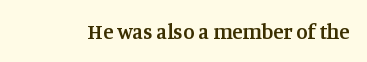
Typesetter's note: demi weight, one step under bold. The specimen omits any rule beneath the text block's lines. Is there any slant? The stems are plumb. Does extra space separate the letters? No, they use regular spacing.
